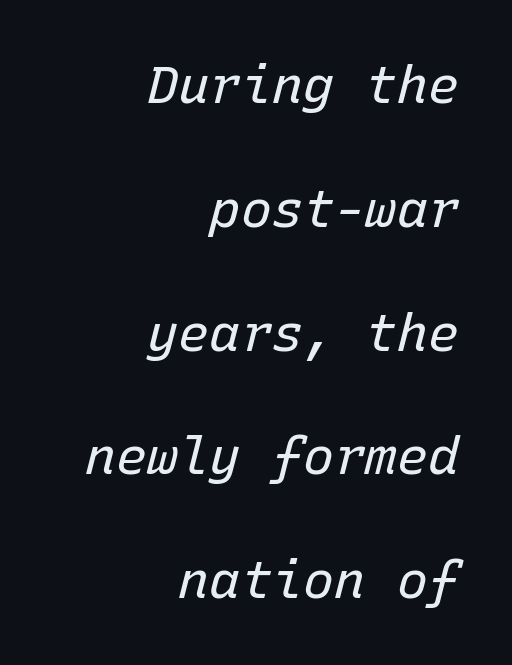
{"italic": "yes", "lean": "right", "slant_degrees": 15, "bold": "no", "weight": "regular", "width": "normal", "stroke_contrast": "low", "x_height": "medium", "monospaced": "yes", "underline": "no", "align": "right", "line_spacing": "loose", "line_spacing_ratio": 2.38, "letter_spacing": "normal", "letter_spacing_em": 0.0, "glyph_px": 52}
